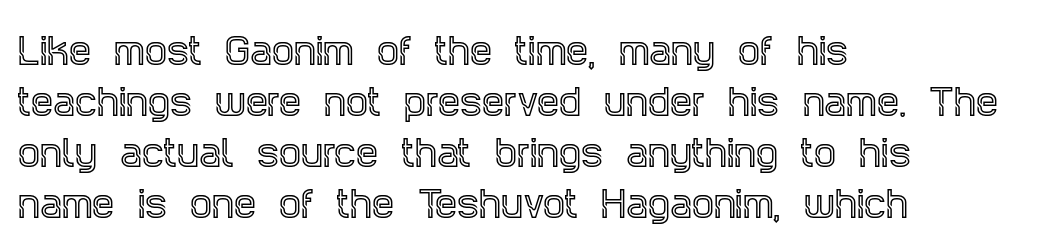
Q: Is the text italic (slanted)? A: No, it is upright.
Q: Is the typeface a serif or a sans-serif typeface? A: Serif.
Q: Is the text underlined? A: No.
Q: How is the paragraph aligned? A: Left-aligned.
Q: Is the spacing between letters normal or unusually wide? A: Normal.
Q: Is the spacing between lines tight, normal or loose? A: Normal.
Q: Width (condensed, normal, or wide)? A: Condensed.
Q: x-height? A: Large.
Q: Monospaced? A: No.
